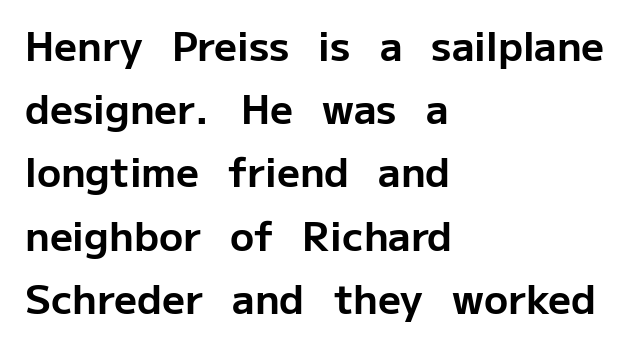
The image shows 40 px bold sans-serif type, upright; set left-aligned, normal line spacing (1.58x), normal letter spacing, not underlined; low stroke contrast and a medium x-height.
